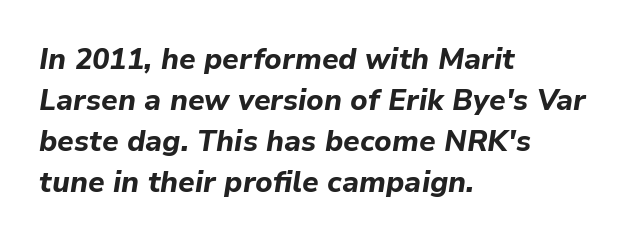
Q: Is the text bold? A: Yes.
Q: Is the text italic (slanted)? A: Yes, it leans right by about 9 degrees.
Q: Is the text underlined? A: No.
Q: How is the paragraph aligned? A: Left-aligned.
Q: Is the spacing between letters normal or unusually wide? A: Normal.
Q: Is the spacing between lines tight, normal or loose? A: Normal.
Q: Width (condensed, normal, or wide)? A: Normal.
Q: Stroke contrast? A: Low.
Q: x-height? A: Medium.
Q: Monospaced? A: No.
